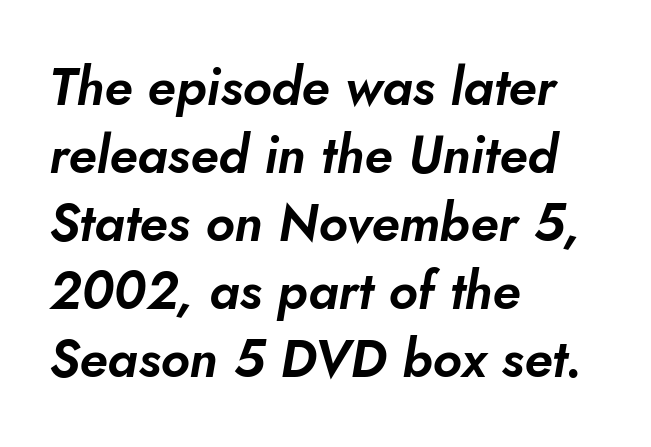
A clean baseline with only descenders dipping below it. In terms of leading, this rendering sits right in the middle. Reading down the block, your eye returns to a fixed left position each line. Here the designer chose a conventional face with non-uniform glyph widths. Glyph-to-glyph distance matches everyday printed text.
